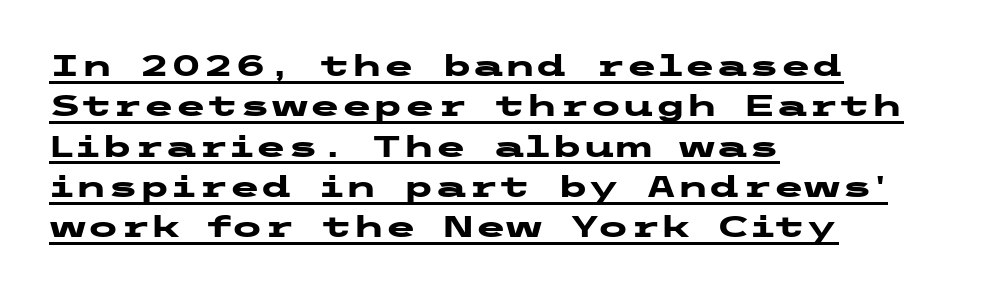
{"serif": "no", "italic": "no", "bold": "yes", "weight": "heavy", "width": "wide", "stroke_contrast": "low", "x_height": "medium", "underline": "yes", "align": "left", "line_spacing": "normal", "line_spacing_ratio": 1.39, "letter_spacing": "normal", "letter_spacing_em": 0.0, "glyph_px": 29}
